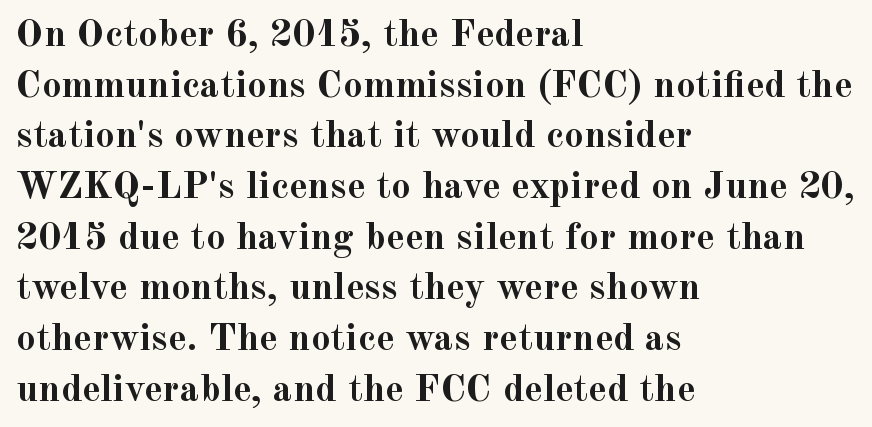
The letters stand upright; this is a roman face. Observe the ordinary spacing: letters are neighbours, not strangers. The passage shown is not underscored anywhere. Is this a fixed-width face? No — the glyphs have proportional, varying widths. Is the block centered? No — it sits flush against the left margin. Small tapered or slab feet sit at the stroke ends, so this counts as serif.
